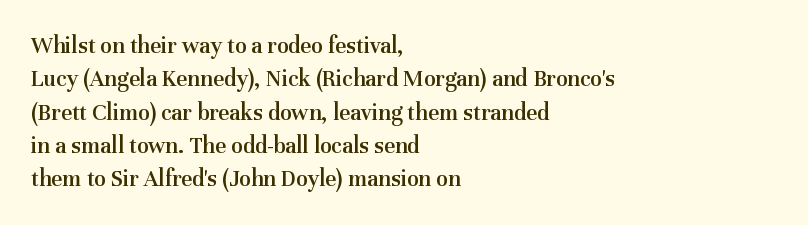
Does the lettering tilt? It doesn't — this is upright. Students, this is semibold: more ink than regular, less than bold. Is the block centered? No — it sits flush against the left margin. The block of text has a typical density, with ordinary space between rows.
